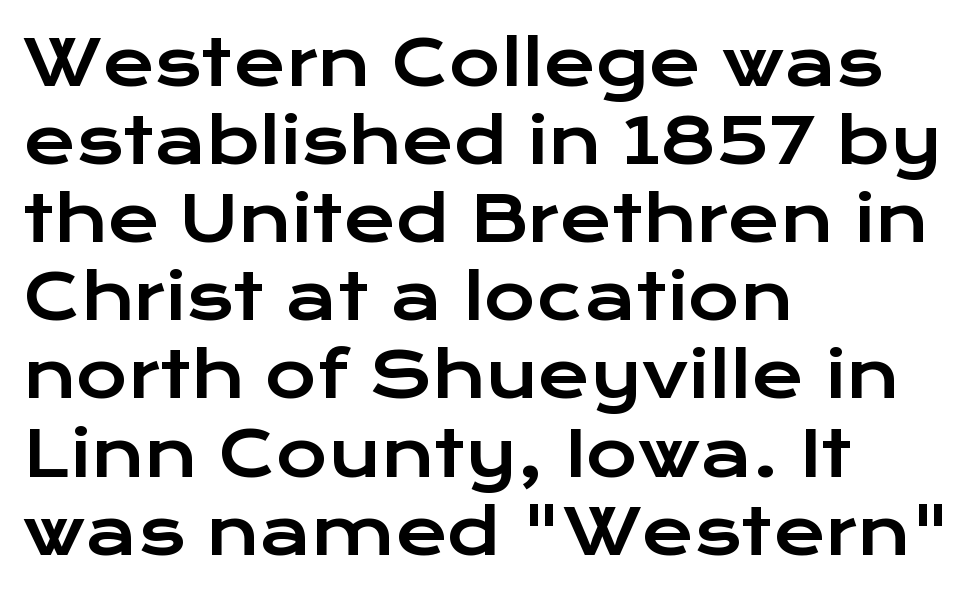
{"serif": "no", "italic": "no", "width": "wide", "stroke_contrast": "low", "x_height": "medium", "monospaced": "no", "underline": "no", "align": "left", "line_spacing_ratio": 1.24, "letter_spacing": "normal", "letter_spacing_em": 0.0, "glyph_px": 63}
